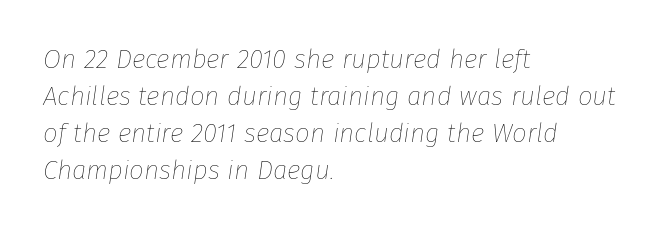
{"italic": "yes", "lean": "right", "slant_degrees": 8, "bold": "no", "underline": "no", "align": "left", "line_spacing": "normal", "line_spacing_ratio": 1.42, "letter_spacing": "normal", "letter_spacing_em": 0.0, "glyph_px": 26}
